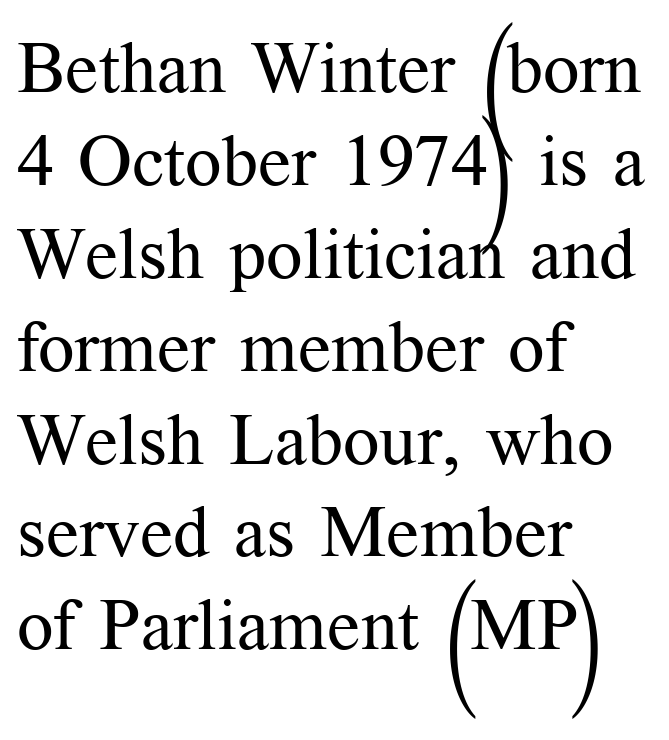
Proportional: the letters do not fall into vertical columns. Does the leading feel generous? No, just average. Casual observation: everything's shoved over to the left. Posture: vertical. Yep, those are serifs on the letters.
